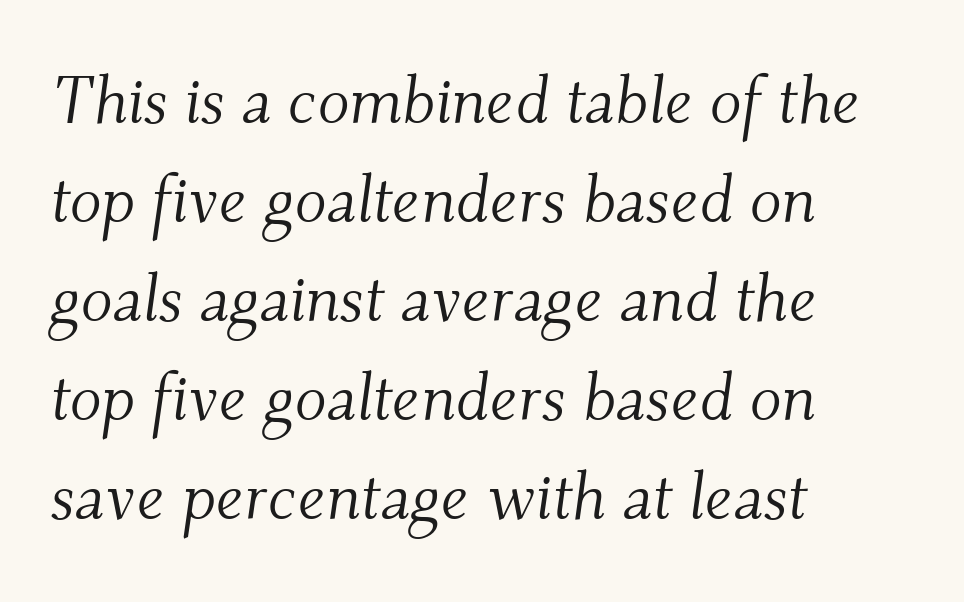
Q: Is the text bold? A: No.
Q: Is the text italic (slanted)? A: Yes, it leans right by about 9 degrees.
Q: Is the typeface a serif or a sans-serif typeface? A: Serif.
Q: Is the text underlined? A: No.
Q: How is the paragraph aligned? A: Left-aligned.
Q: Is the spacing between letters normal or unusually wide? A: Normal.
Q: Is the spacing between lines tight, normal or loose? A: Normal.
Q: Width (condensed, normal, or wide)? A: Normal.
Q: Stroke contrast? A: Medium.
Q: x-height? A: Small.
Q: Monospaced? A: No.
